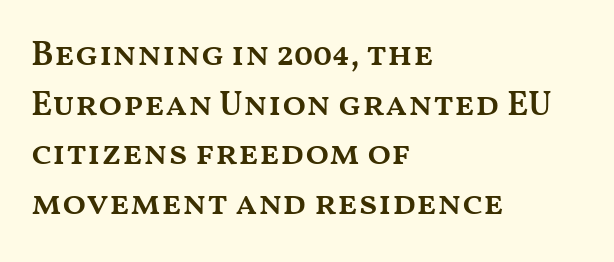
{"italic": "no", "bold": "semi", "weight": "semibold", "width": "wide", "stroke_contrast": "medium", "x_height": "medium", "monospaced": "no", "underline": "no", "align": "left", "line_spacing": "normal", "line_spacing_ratio": 1.42, "letter_spacing": "normal", "letter_spacing_em": 0.0, "glyph_px": 35}
